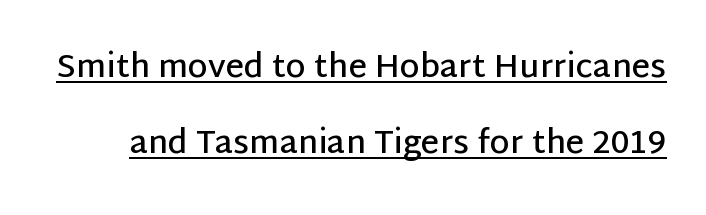
{"serif": "no", "italic": "no", "bold": "semi", "weight": "semibold", "width": "normal", "stroke_contrast": "low", "x_height": "large", "monospaced": "no", "underline": "yes", "line_spacing": "loose", "line_spacing_ratio": 2.37, "letter_spacing": "normal", "letter_spacing_em": 0.0, "glyph_px": 32}
